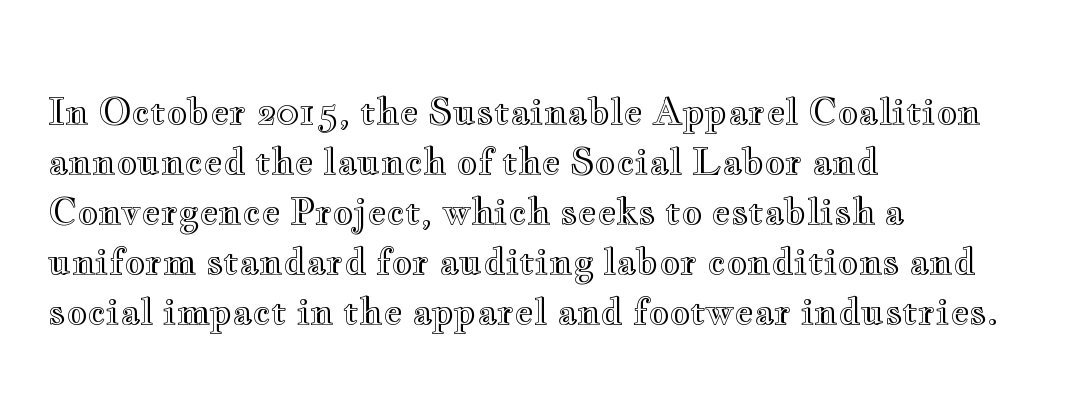
The image shows 36 px wide type, upright; set left-aligned, normal line spacing (1.39x), normal letter spacing, not underlined; a small x-height.
